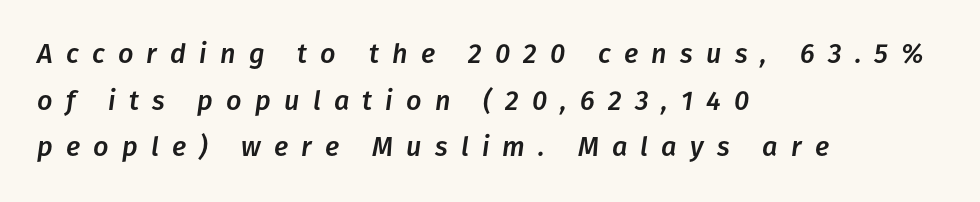
The lines are quadded left. The zone under the glyphs is completely vacant. Each word looks stretched out because of the extra space between its letters. The passage shown leans; its letterforms are oblique.
